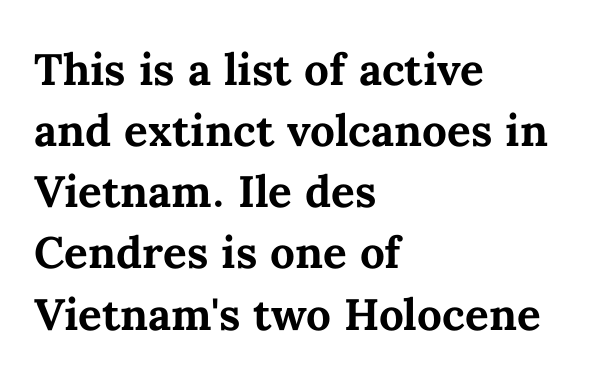
Q: Is the text bold? A: Yes.
Q: Is the text italic (slanted)? A: No, it is upright.
Q: Is the text underlined? A: No.
Q: How is the paragraph aligned? A: Left-aligned.
Q: Is the spacing between letters normal or unusually wide? A: Normal.
Q: Is the spacing between lines tight, normal or loose? A: Normal.
Q: Width (condensed, normal, or wide)? A: Normal.
Q: Stroke contrast? A: Medium.
Q: x-height? A: Medium.
Q: Monospaced? A: No.
